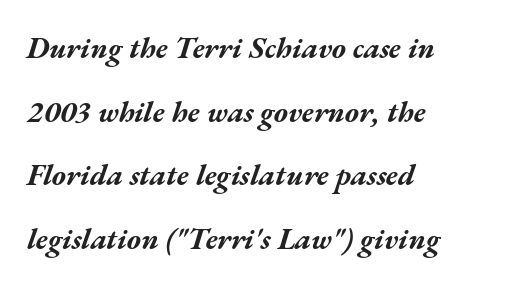
The image shows 30 px bold, wide type, italic (leaning right); set left-aligned, loose line spacing (2.12x), normal letter spacing, not underlined; medium stroke contrast and a medium x-height.
